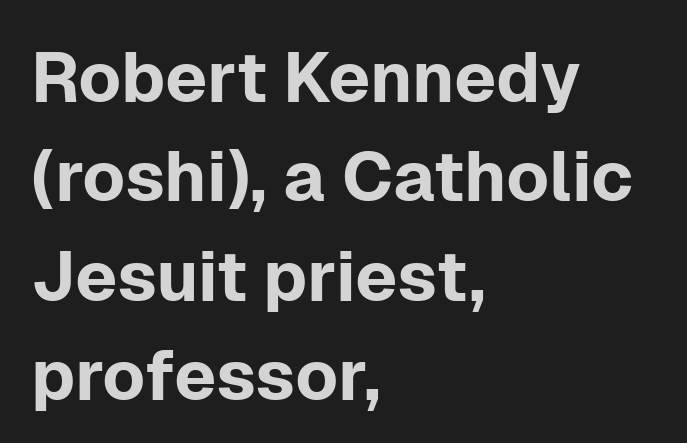
Q: Is the text italic (slanted)? A: No, it is upright.
Q: Is the typeface a serif or a sans-serif typeface? A: Sans-serif.
Q: Is the text underlined? A: No.
Q: How is the paragraph aligned? A: Left-aligned.
Q: Is the spacing between letters normal or unusually wide? A: Normal.
Q: Is the spacing between lines tight, normal or loose? A: Normal.
Q: Width (condensed, normal, or wide)? A: Normal.
Q: Stroke contrast? A: Low.
Q: x-height? A: Medium.
Q: Monospaced? A: No.
